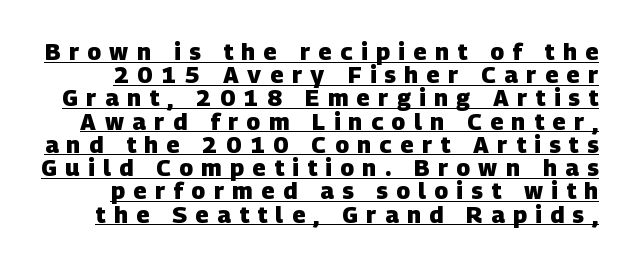
Q: Is the text bold? A: Yes.
Q: Is the text underlined? A: Yes.
Q: Is the spacing between letters normal or unusually wide? A: Unusually wide.
Q: Is the spacing between lines tight, normal or loose? A: Tight.
